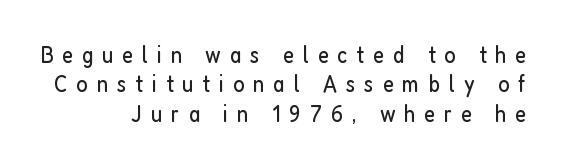
Q: Is the text bold? A: No.
Q: Is the text italic (slanted)? A: No, it is upright.
Q: Is the text underlined? A: No.
Q: How is the paragraph aligned? A: Right-aligned.
Q: Is the spacing between letters normal or unusually wide? A: Unusually wide.
